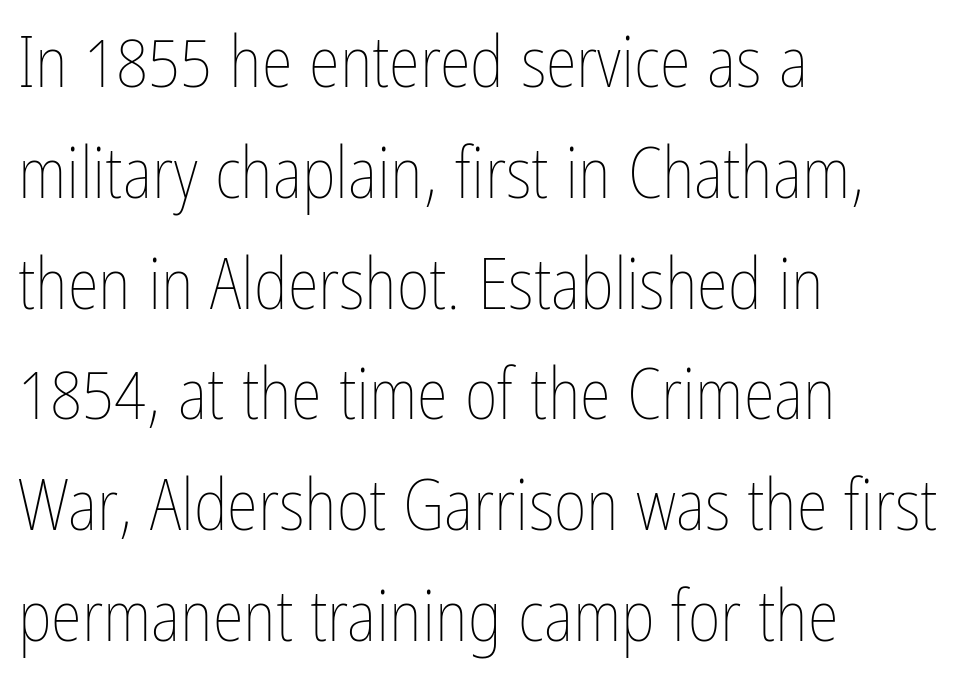
Varying glyph widths throughout — classic text-font behaviour. The lettering stays uniformly vertical, giving the passage a roman look. The passage shown stacks its lines at a standard gap. This sample uses plain, unmodified letter spacing.
